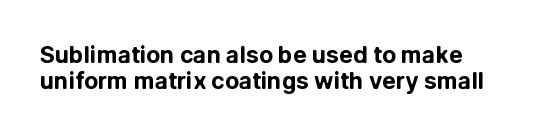
{"italic": "no", "bold": "yes", "underline": "no", "line_spacing": "tight", "line_spacing_ratio": 1.15, "letter_spacing": "normal", "letter_spacing_em": 0.0, "glyph_px": 23}
